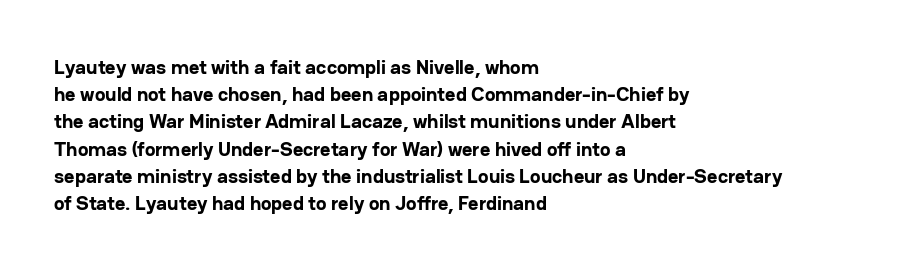
Vertical strokes here are truly vertical. Line spacing here is normal. The rendering anchors every line to the left-hand side. Short note: letters normally spaced. Has an underline been added? It has not. The sample has been set heavy, in full bold.
